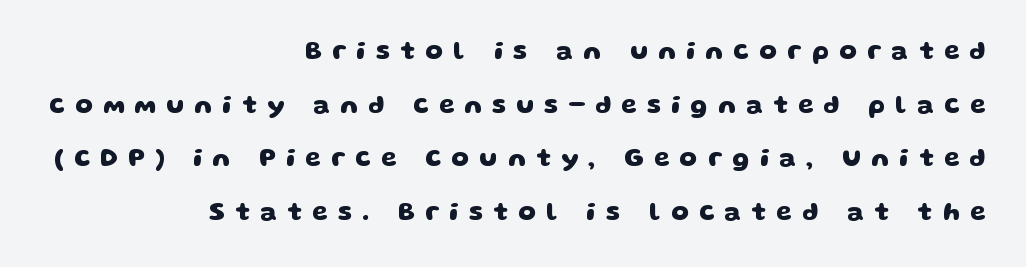
{"bold": "yes", "underline": "no", "align": "right", "line_spacing": "loose", "line_spacing_ratio": 2.15, "letter_spacing": "wide", "letter_spacing_em": 0.41, "glyph_px": 25}
